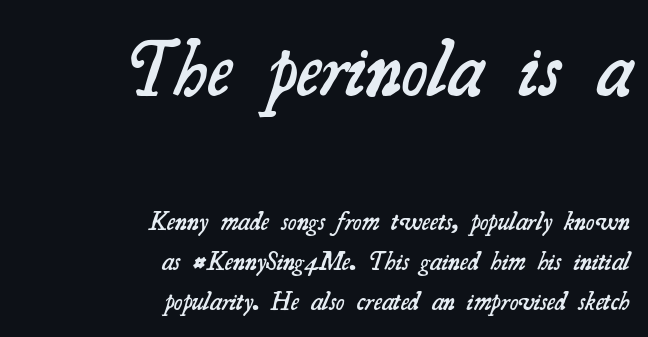
{"serif": "yes", "bold": "semi", "weight": "semibold", "width": "normal", "stroke_contrast": "medium", "x_height": "small", "monospaced": "no", "underline": "no", "align": "right", "line_spacing": "normal", "line_spacing_ratio": 1.54, "letter_spacing": "normal", "letter_spacing_em": 0.0, "larger_block": "first", "size_ratio": 3.04, "glyph_px": 79}
